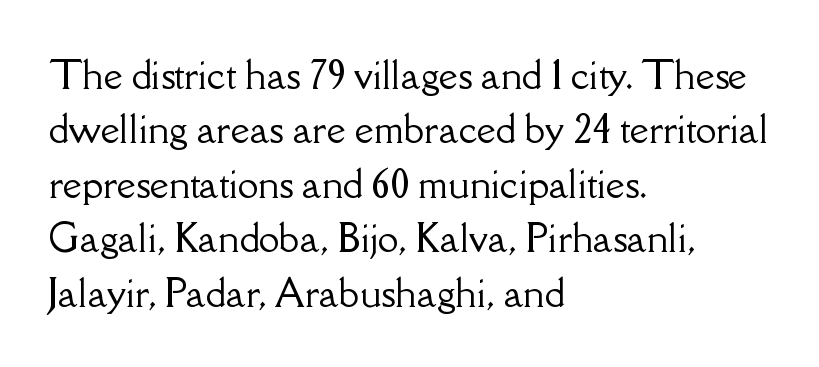
Q: Is the text italic (slanted)? A: No, it is upright.
Q: Is the typeface a serif or a sans-serif typeface? A: Serif.
Q: Is the text underlined? A: No.
Q: How is the paragraph aligned? A: Left-aligned.
Q: Is the spacing between letters normal or unusually wide? A: Normal.
Q: Is the spacing between lines tight, normal or loose? A: Normal.
Q: Width (condensed, normal, or wide)? A: Normal.
Q: Stroke contrast? A: Low.
Q: x-height? A: Small.
Q: Monospaced? A: No.
